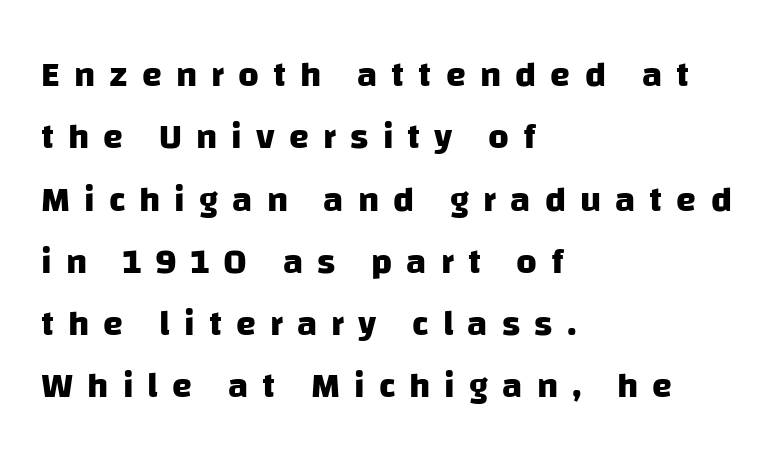
{"serif": "no", "bold": "yes", "weight": "heavy", "width": "normal", "stroke_contrast": "low", "x_height": "large", "monospaced": "no", "underline": "no", "align": "left", "line_spacing_ratio": 1.73, "letter_spacing": "wide", "letter_spacing_em": 0.39, "glyph_px": 36}
